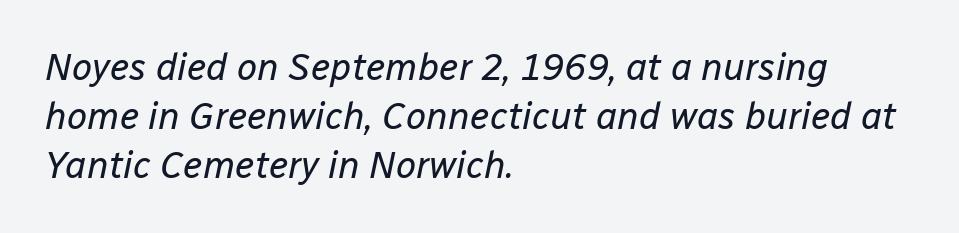
The font sits on the lighter half of the weight spectrum, regular included. These lines sit exactly where default settings would place them. Emphasis-style slanted type is in use. Does extra space separate the letters? No, they use regular spacing. The glyphs are unaccompanied by any horizontal stroke below them. Note the varied advance widths — an 'i' is clearly narrower than an 'm'.
